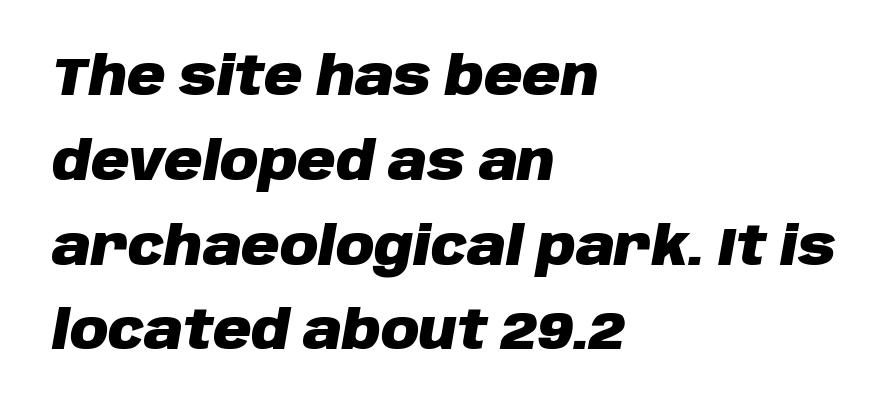
The image shows 53 px heavy type, italic (leaning right); set left-aligned, normal line spacing (1.6x), normal letter spacing, not underlined; low stroke contrast and a large x-height.
